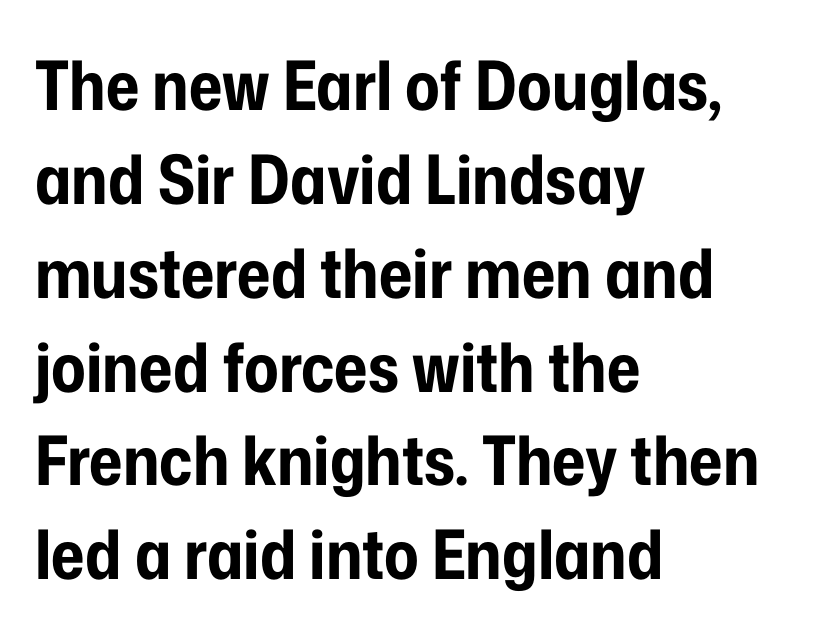
{"serif": "no", "italic": "no", "bold": "yes", "weight": "bold", "width": "condensed", "stroke_contrast": "low", "x_height": "medium", "monospaced": "no", "underline": "no", "align": "left", "line_spacing": "normal", "line_spacing_ratio": 1.38, "letter_spacing": "normal", "letter_spacing_em": 0.0, "glyph_px": 68}
